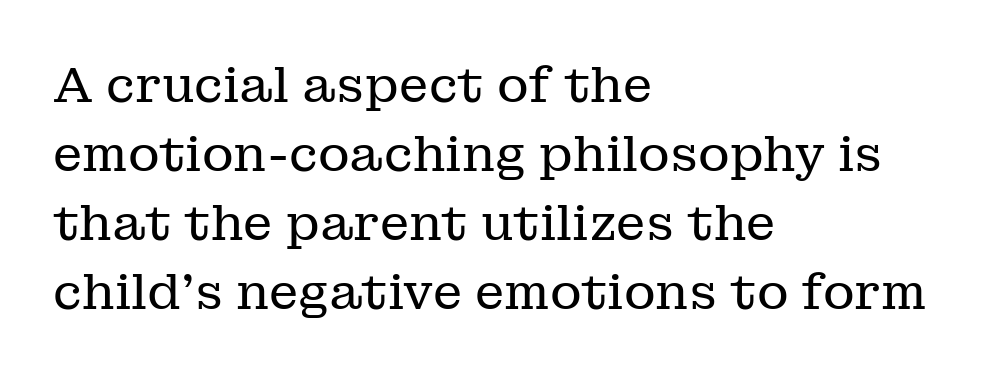
Q: Is the text bold? A: No.
Q: Is the text italic (slanted)? A: No, it is upright.
Q: Is the typeface a serif or a sans-serif typeface? A: Serif.
Q: Is the text underlined? A: No.
Q: How is the paragraph aligned? A: Left-aligned.
Q: Is the spacing between letters normal or unusually wide? A: Normal.
Q: Is the spacing between lines tight, normal or loose? A: Normal.
Q: Width (condensed, normal, or wide)? A: Normal.
Q: Stroke contrast? A: Low.
Q: x-height? A: Medium.
Q: Monospaced? A: No.
